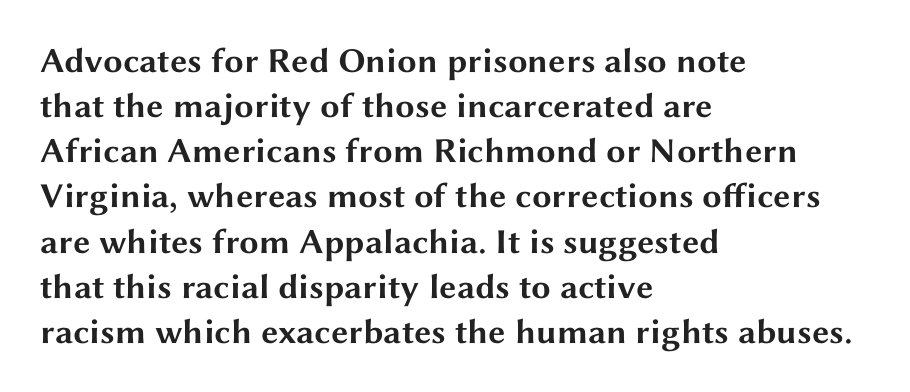
The image shows 35 px bold, wide sans-serif type, upright; set left-aligned, normal line spacing (1.29x), normal letter spacing, not underlined; medium stroke contrast and a medium x-height.
